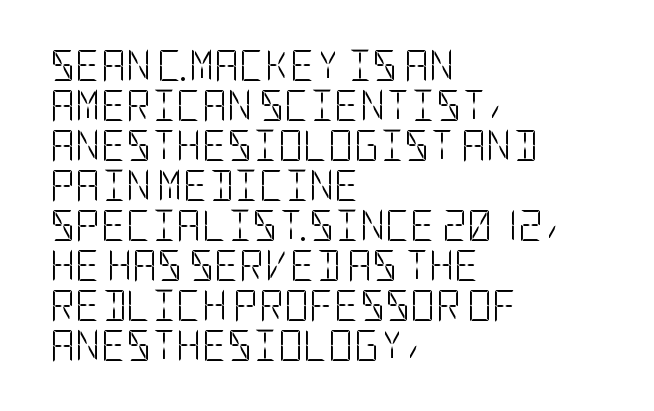
The lines sit at an ordinary, default distance from one another. Clear beneath every line of the passage. Quick note: not italic, upright. The lines in this sample share a left origin and differ only in where they stop. I'd call this a sans setting — the letters go barefoot.
